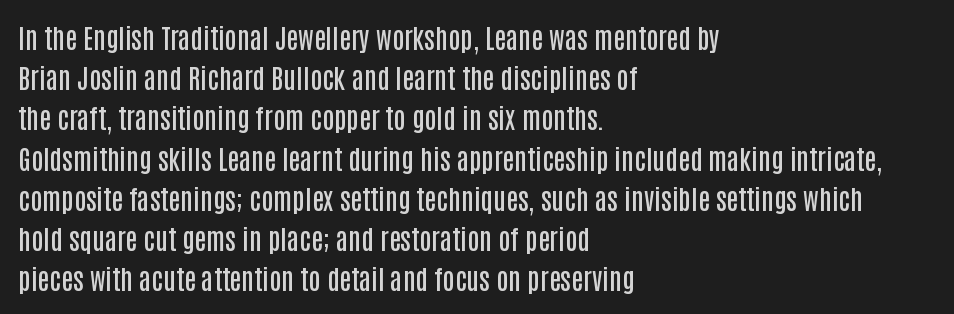
The image shows 27 px text type, upright; set left-aligned, normal line spacing (1.49x), normal letter spacing, not underlined.
